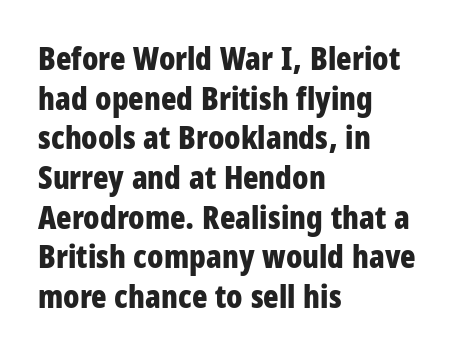
Q: Is the text bold? A: Yes.
Q: Is the text italic (slanted)? A: No, it is upright.
Q: Is the typeface a serif or a sans-serif typeface? A: Sans-serif.
Q: Is the text underlined? A: No.
Q: How is the paragraph aligned? A: Left-aligned.
Q: Is the spacing between letters normal or unusually wide? A: Normal.
Q: Width (condensed, normal, or wide)? A: Condensed.
Q: Stroke contrast? A: Low.
Q: x-height? A: Large.
Q: Monospaced? A: No.
